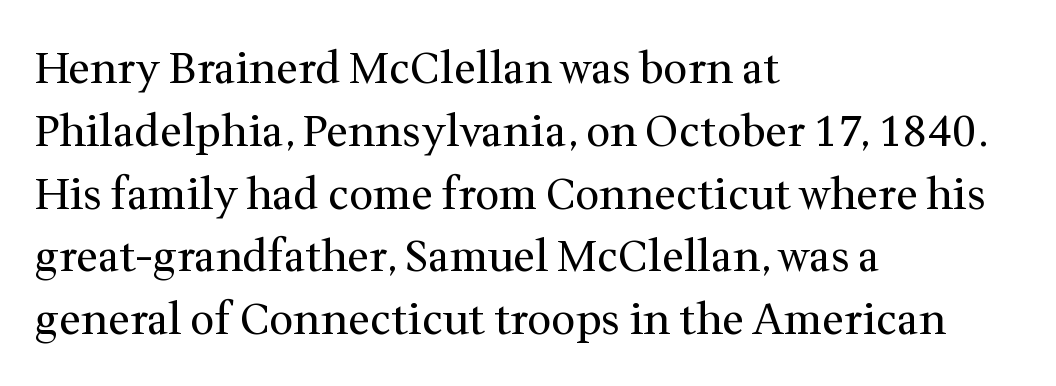
Letters rest on an invisible, unmarked baseline. The characters are drawn with everyday or finer stroke widths. Letterform terminals end in serifs throughout the passage. The rendering uses a moderate line-height, typical for paragraphs. The passage shown has conventional tracking throughout.
